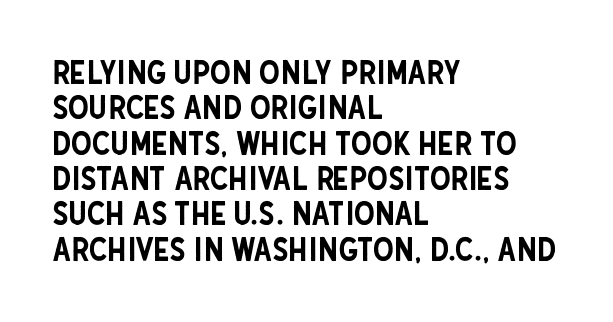
Q: Is the text italic (slanted)? A: No, it is upright.
Q: Is the typeface a serif or a sans-serif typeface? A: Sans-serif.
Q: Is the text underlined? A: No.
Q: How is the paragraph aligned? A: Left-aligned.
Q: Is the spacing between letters normal or unusually wide? A: Normal.
Q: Is the spacing between lines tight, normal or loose? A: Tight.
Q: Width (condensed, normal, or wide)? A: Condensed.
Q: Stroke contrast? A: Low.
Q: x-height? A: Large.
Q: Monospaced? A: No.
